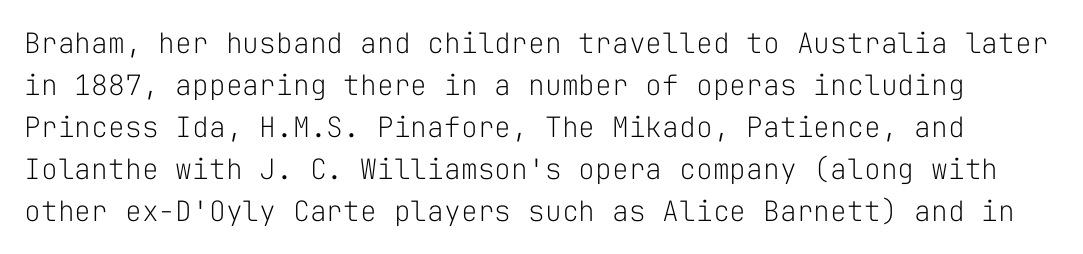
{"serif": "no", "italic": "no", "bold": "no", "weight": "light", "width": "normal", "stroke_contrast": "low", "x_height": "medium", "monospaced": "yes", "underline": "no", "line_spacing": "normal", "line_spacing_ratio": 1.5, "letter_spacing": "normal", "letter_spacing_em": 0.0, "glyph_px": 28}
